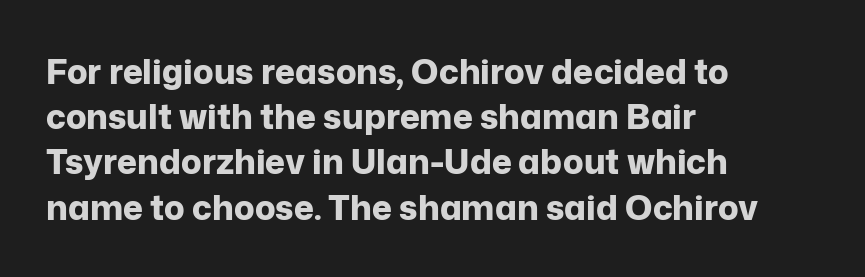
Q: Is the text bold? A: Yes.
Q: Is the text italic (slanted)? A: No, it is upright.
Q: Is the typeface a serif or a sans-serif typeface? A: Sans-serif.
Q: Is the text underlined? A: No.
Q: How is the paragraph aligned? A: Left-aligned.
Q: Is the spacing between letters normal or unusually wide? A: Normal.
Q: Is the spacing between lines tight, normal or loose? A: Normal.
Q: Width (condensed, normal, or wide)? A: Normal.
Q: Stroke contrast? A: Low.
Q: x-height? A: Medium.
Q: Monospaced? A: No.
